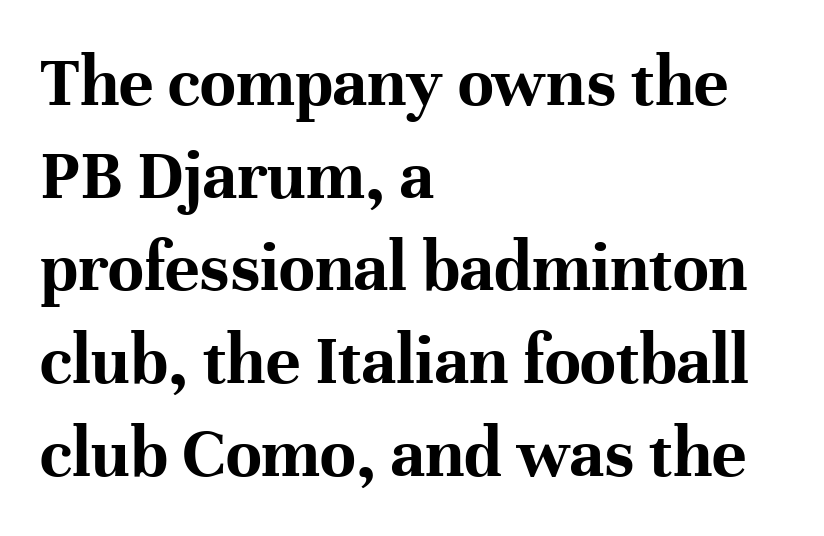
Q: Is the text bold? A: Yes.
Q: Is the text italic (slanted)? A: No, it is upright.
Q: Is the typeface a serif or a sans-serif typeface? A: Serif.
Q: Is the text underlined? A: No.
Q: How is the paragraph aligned? A: Left-aligned.
Q: Is the spacing between letters normal or unusually wide? A: Normal.
Q: Is the spacing between lines tight, normal or loose? A: Normal.
Q: Width (condensed, normal, or wide)? A: Normal.
Q: Stroke contrast? A: High.
Q: x-height? A: Medium.
Q: Monospaced? A: No.
